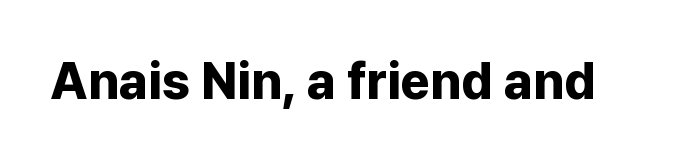
Q: Is the text bold? A: Yes.
Q: Is the text italic (slanted)? A: No, it is upright.
Q: Is the typeface a serif or a sans-serif typeface? A: Sans-serif.
Q: Is the text underlined? A: No.
Q: Is the spacing between letters normal or unusually wide? A: Normal.
Q: Width (condensed, normal, or wide)? A: Normal.
Q: Stroke contrast? A: Low.
Q: x-height? A: Medium.
Q: Monospaced? A: No.
